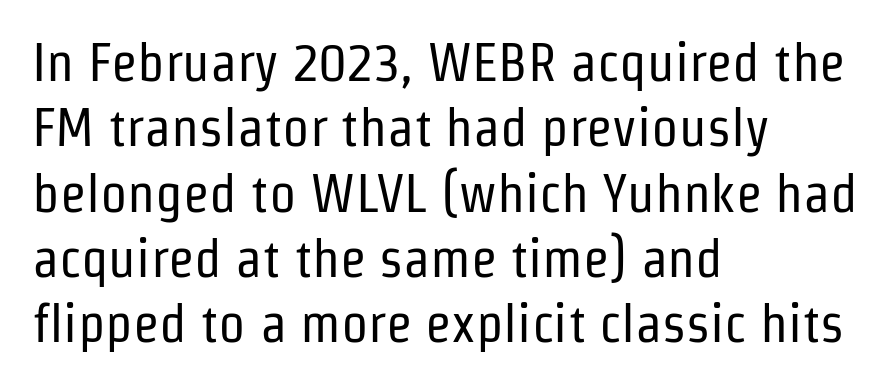
Teacher's note: observe the even left margin — that is flush-left alignment. This is not heavy type; no bold has been used. Serifs: no, the terminals of the letterforms are clean. When letters stand straight like this, we call the style roman or upright. The baseline area is clear.
